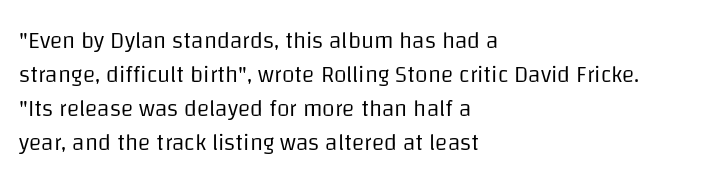
{"italic": "no", "bold": "no", "underline": "no", "align": "left", "line_spacing": "normal", "line_spacing_ratio": 1.48, "letter_spacing": "normal", "letter_spacing_em": 0.0, "glyph_px": 23}
